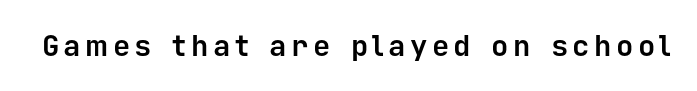
{"serif": "no", "italic": "no", "bold": "yes", "weight": "bold", "width": "normal", "stroke_contrast": "low", "x_height": "medium", "monospaced": "yes", "underline": "no", "glyph_px": 29}
